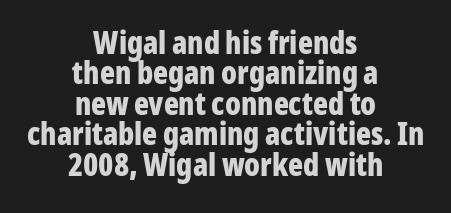
How heavy is the stroke? Heavy — this is a bold. What kind of face is this? One without serifs — a sans. The leading is snug, giving the passage a crowded texture. The specimen omits any rule beneath the text block's lines.
